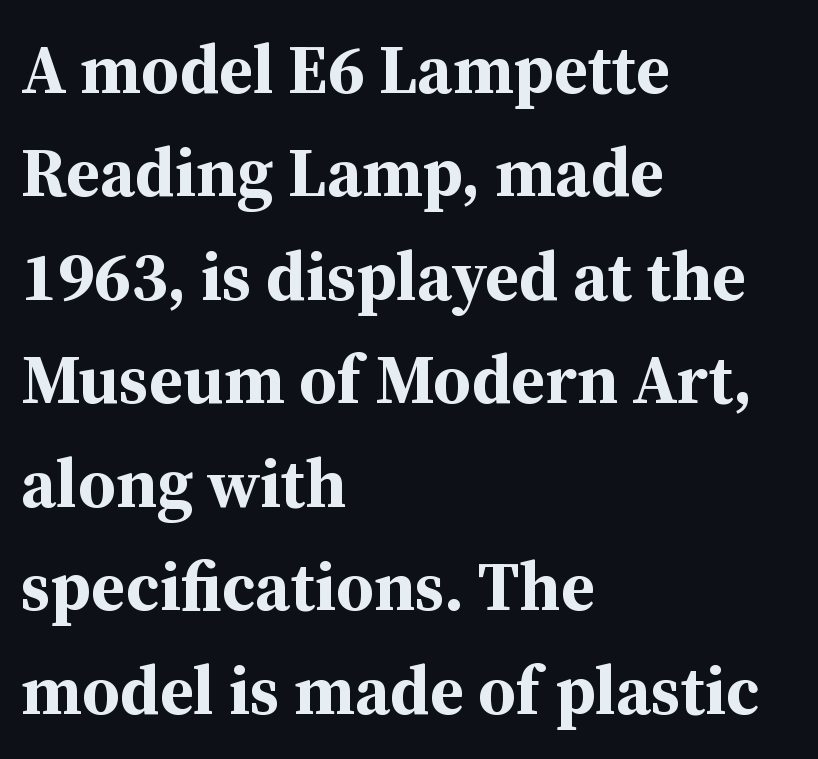
{"serif": "yes", "italic": "no", "bold": "yes", "weight": "bold", "width": "normal", "stroke_contrast": "medium", "x_height": "medium", "monospaced": "no", "underline": "no", "align": "left", "line_spacing": "normal", "line_spacing_ratio": 1.5, "letter_spacing": "normal", "letter_spacing_em": 0.0, "glyph_px": 69}
